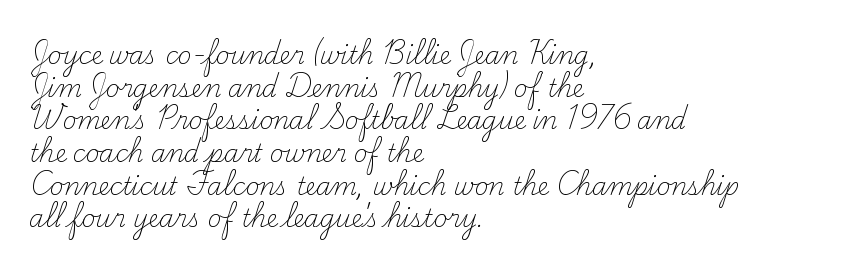
{"bold": "no", "underline": "no", "align": "left", "line_spacing": "normal", "line_spacing_ratio": 1.36, "letter_spacing": "normal", "letter_spacing_em": 0.0, "glyph_px": 24}
